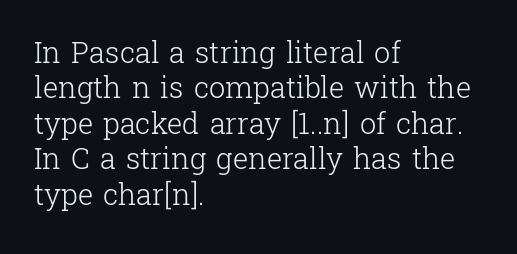
{"serif": "yes", "italic": "no", "bold": "no", "weight": "light", "width": "normal", "stroke_contrast": "low", "x_height": "medium", "monospaced": "no", "underline": "no", "align": "left", "line_spacing_ratio": 1.22, "letter_spacing": "normal", "letter_spacing_em": 0.0, "glyph_px": 29}
